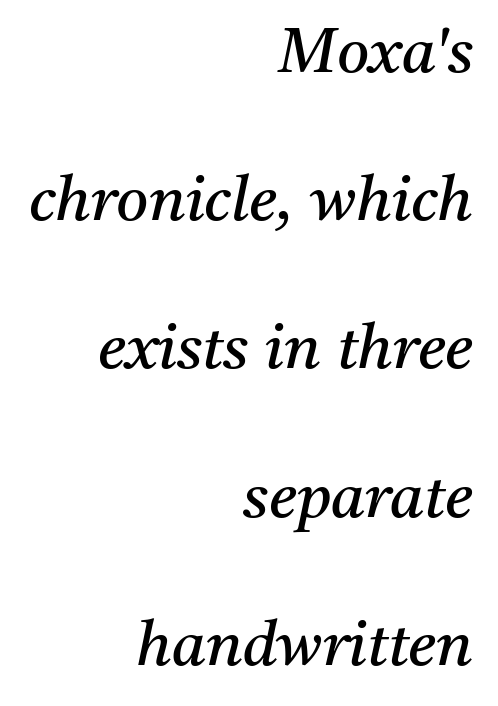
Descender tails drop into unmarked territory. The letters advance in unequal steps, a hallmark of proportional type. Heaviness? Minimal to ordinary, like unemphasized prose. There is no visible air inserted between adjacent glyphs. The rendering uses a large line-height, opening up the rows. Serifs: yes, visible at the terminals of the letterforms.
